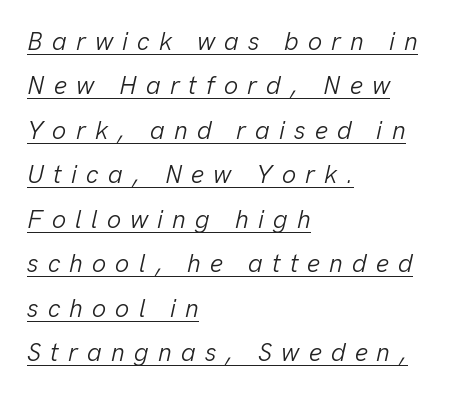
The image shows 25 px text type, italic (leaning right); set left-aligned, line spacing 1.78x, unusually wide letter spacing (+0.37 em), underlined.
